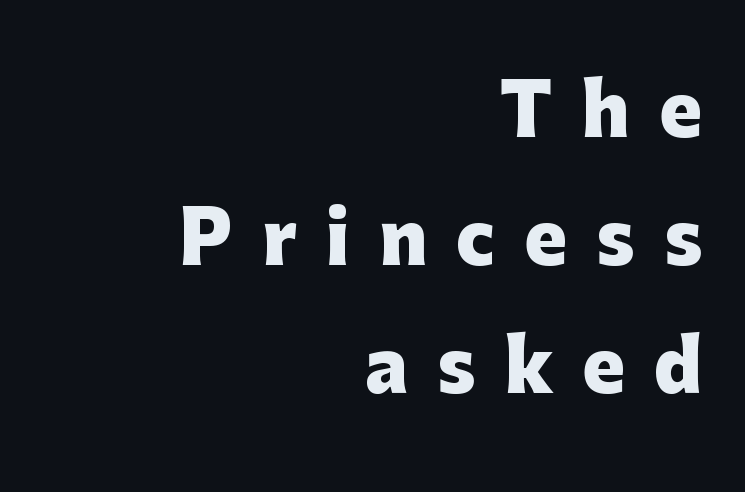
Q: Is the text bold? A: Yes.
Q: Is the text italic (slanted)? A: No, it is upright.
Q: Is the typeface a serif or a sans-serif typeface? A: Sans-serif.
Q: Is the text underlined? A: No.
Q: How is the paragraph aligned? A: Right-aligned.
Q: Is the spacing between letters normal or unusually wide? A: Unusually wide.
Q: Width (condensed, normal, or wide)? A: Normal.
Q: Stroke contrast? A: Low.
Q: x-height? A: Medium.
Q: Monospaced? A: No.
